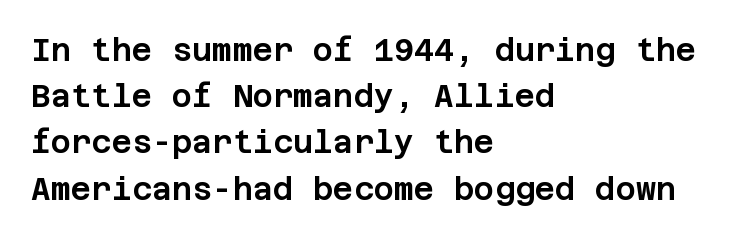
The rendering anchors every line to the left-hand side. The letterforms sit shoulder to shoulder at normal distance. The passage shown stacks its lines at a standard gap. Nope, no serifs anywhere on these letters.
